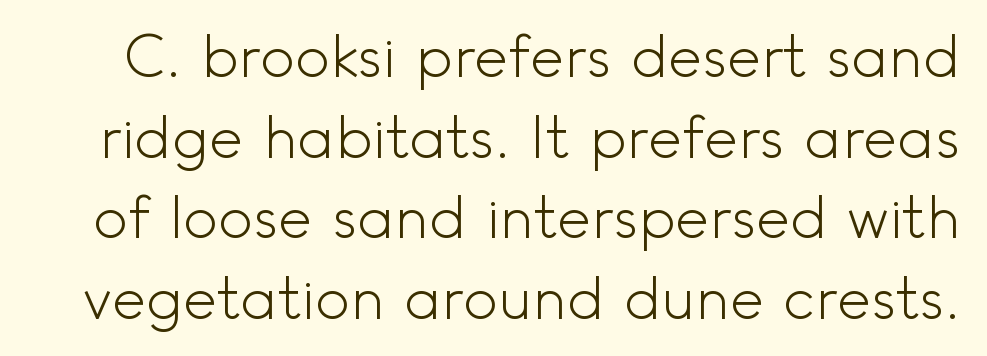
{"serif": "no", "italic": "no", "bold": "no", "weight": "light", "width": "normal", "x_height": "small", "monospaced": "no", "underline": "no", "line_spacing": "normal", "line_spacing_ratio": 1.39, "letter_spacing": "normal", "letter_spacing_em": 0.0, "glyph_px": 58}
